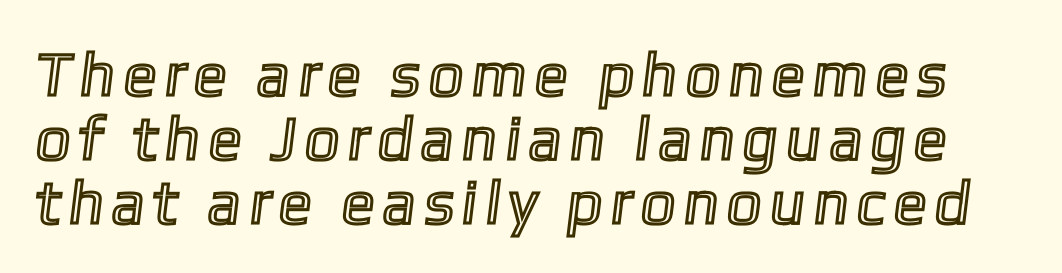
The image shows 62 px condensed type; set tight line spacing (1.03x), unusually wide letter spacing (+0.2 em), not underlined; a medium x-height.
